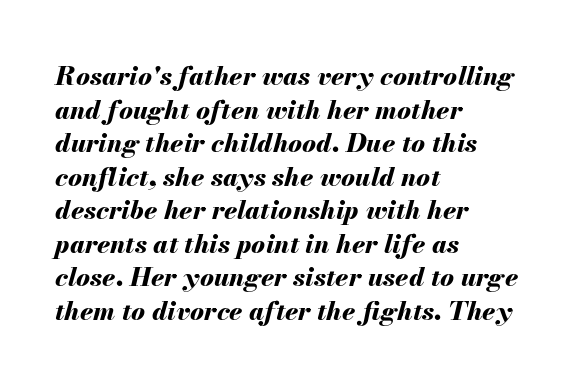
Each word holds together tightly as a unit, with standard inter-letter gaps. The glyphs look as if they've been sheared to an angle. Summary of weight: heavy, a full bold. Reading down the block, your eye returns to a fixed left position each line. The area under the type is left untouched.
